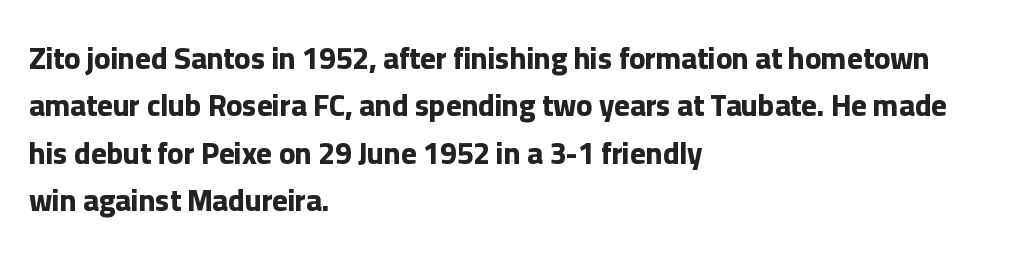
Q: Is the text bold? A: Yes.
Q: Is the text italic (slanted)? A: No, it is upright.
Q: Is the typeface a serif or a sans-serif typeface? A: Sans-serif.
Q: Is the text underlined? A: No.
Q: How is the paragraph aligned? A: Left-aligned.
Q: Is the spacing between letters normal or unusually wide? A: Normal.
Q: Is the spacing between lines tight, normal or loose? A: Normal.
Q: Width (condensed, normal, or wide)? A: Normal.
Q: Stroke contrast? A: Low.
Q: x-height? A: Medium.
Q: Monospaced? A: No.
